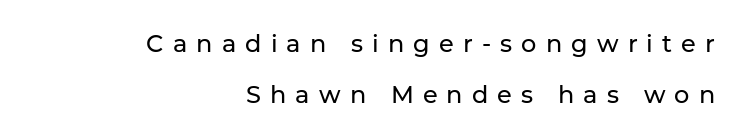
{"italic": "no", "bold": "no", "underline": "no", "align": "right", "line_spacing": "loose", "line_spacing_ratio": 2.14, "letter_spacing": "wide", "letter_spacing_em": 0.38, "glyph_px": 24}
